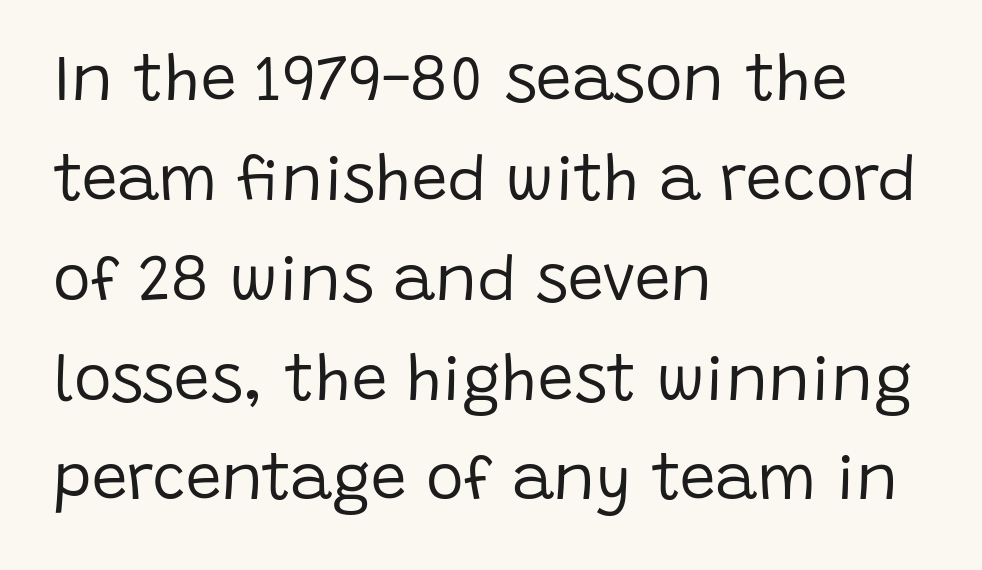
Q: Is the text bold? A: No.
Q: Is the text italic (slanted)? A: No, it is upright.
Q: Is the typeface a serif or a sans-serif typeface? A: Sans-serif.
Q: Is the text underlined? A: No.
Q: How is the paragraph aligned? A: Left-aligned.
Q: Is the spacing between letters normal or unusually wide? A: Normal.
Q: Is the spacing between lines tight, normal or loose? A: Normal.
Q: Width (condensed, normal, or wide)? A: Normal.
Q: Stroke contrast? A: Low.
Q: x-height? A: Large.
Q: Monospaced? A: No.
